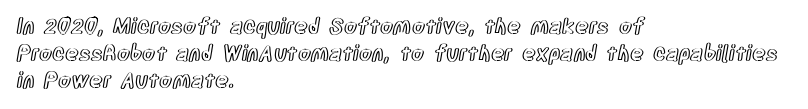
Q: Is the text italic (slanted)? A: Yes.
Q: Is the text underlined? A: No.
Q: How is the paragraph aligned? A: Left-aligned.
Q: Is the spacing between letters normal or unusually wide? A: Normal.
Q: Is the spacing between lines tight, normal or loose? A: Normal.
